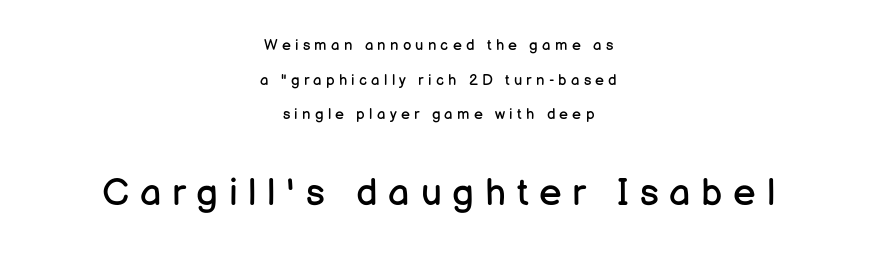
{"serif": "no", "italic": "no", "bold": "no", "weight": "regular", "width": "normal", "stroke_contrast": "low", "x_height": "medium", "monospaced": "no", "underline": "no", "align": "center", "line_spacing": "loose", "line_spacing_ratio": 2.31, "letter_spacing": "wide", "letter_spacing_em": 0.28, "larger_block": "second", "size_ratio": 2.53, "glyph_px": 38}
